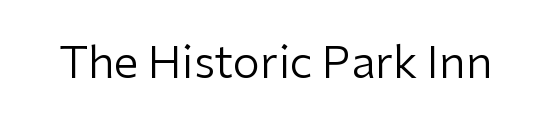
Q: Is the text bold? A: No.
Q: Is the text italic (slanted)? A: No, it is upright.
Q: Is the typeface a serif or a sans-serif typeface? A: Sans-serif.
Q: Is the text underlined? A: No.
Q: Is the spacing between letters normal or unusually wide? A: Normal.
Q: Width (condensed, normal, or wide)? A: Normal.
Q: Stroke contrast? A: Low.
Q: x-height? A: Medium.
Q: Monospaced? A: No.
